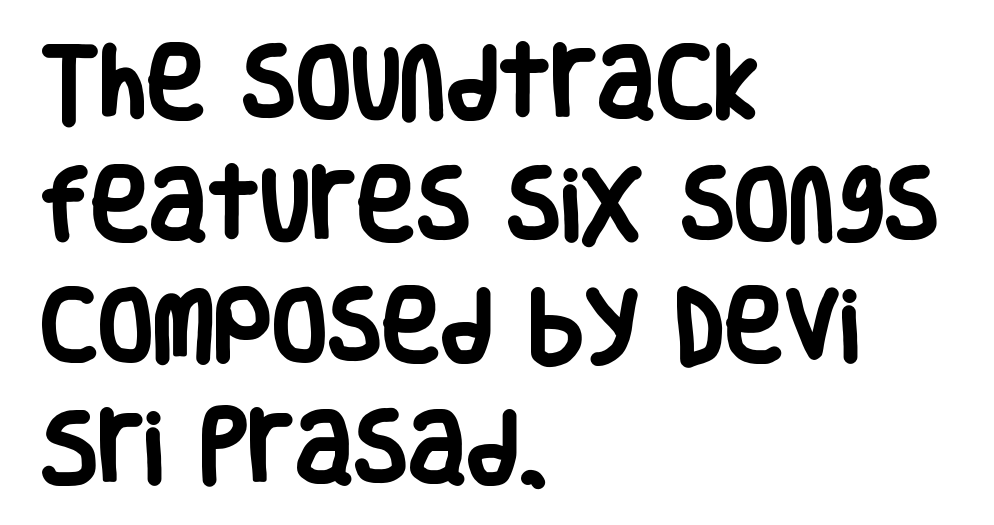
You could not count columns in this text — the font is proportionally spaced. Posture: upright roman. Compared with an ordinary text face, these strokes are far heavier — a full bold. One glance says typical: line gaps are just what's usual. Here the glyphs are tracked normally, forming tight word shapes.
